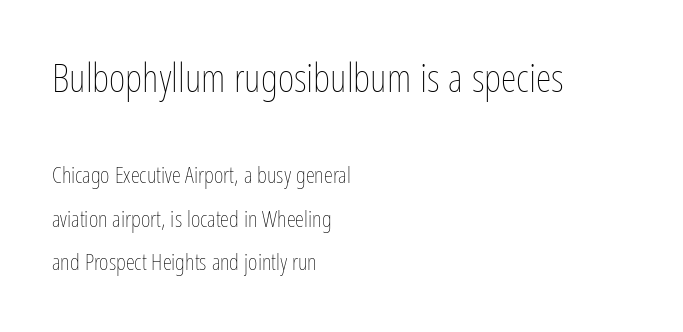
Compared with typical paragraphs, the rows here are farther apart. The horizontal fit of the characters is conventional and even. Only glyphs here, with clear space below each row. Is this a fixed-width face? No — the glyphs have proportional, varying widths. These lines are set flush left with a ragged right edge. Which chunk is bigger? The first one — the top block dwarfs the bottom.
